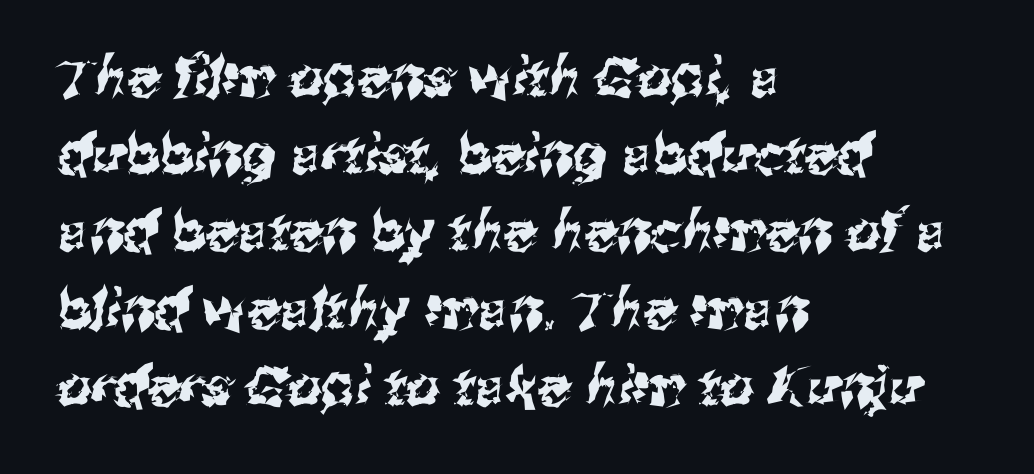
Bare-footed words on every line. Nobody touched the tracking dial on this one. You could not count columns in this text — the font is proportionally spaced. Baseline-to-baseline distance is the conventional proportion of letter height.
